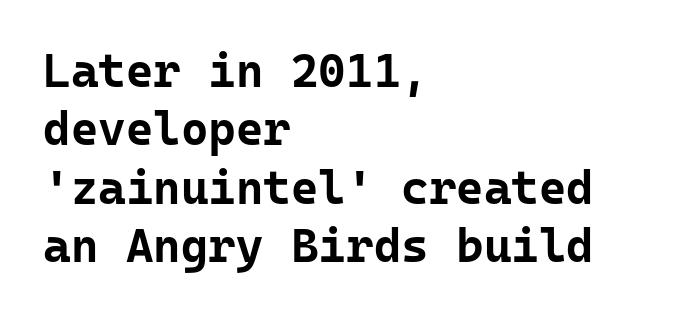
Each letter, wide or thin by design, is forced into the same width here. Layout note: lines flush left. A bare baseline throughout the passage. This is the regular roman posture of the typeface.
